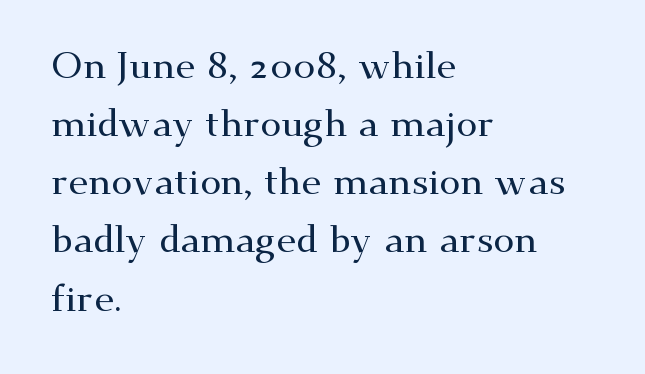
{"serif": "yes", "italic": "no", "width": "wide", "stroke_contrast": "medium", "x_height": "small", "monospaced": "no", "underline": "no", "align": "left", "line_spacing": "normal", "line_spacing_ratio": 1.53, "letter_spacing": "normal", "letter_spacing_em": 0.0, "glyph_px": 38}
